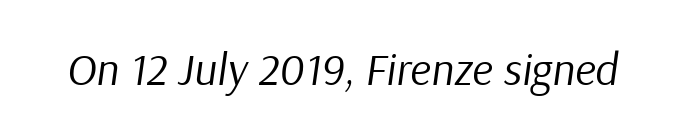
{"italic": "yes", "lean": "right", "slant_degrees": 9, "bold": "no", "weight": "regular", "width": "normal", "stroke_contrast": "low", "x_height": "medium", "monospaced": "no", "underline": "no", "letter_spacing": "normal", "letter_spacing_em": 0.0, "glyph_px": 45}
